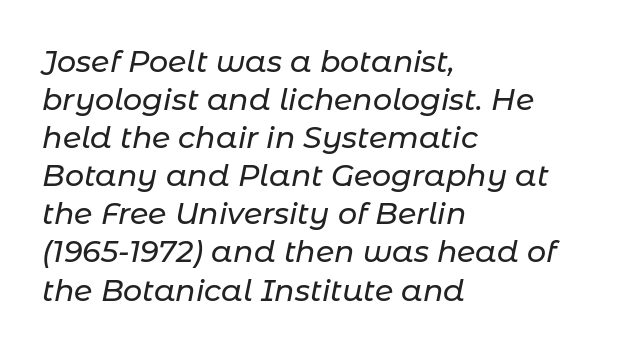
{"italic": "yes", "lean": "right", "slant_degrees": 11, "width": "normal", "stroke_contrast": "low", "x_height": "medium", "monospaced": "no", "underline": "no", "align": "left", "line_spacing": "normal", "line_spacing_ratio": 1.27, "letter_spacing": "normal", "letter_spacing_em": 0.0, "glyph_px": 30}
